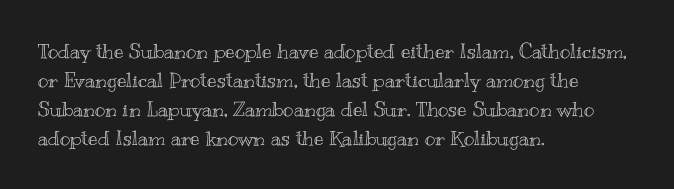
Rows of type keep a routine distance in the vertical direction. Is the block centered? No — it sits flush against the left margin. No italicization has been applied; the sample stays upright. Letters rest on an invisible, unmarked baseline.
